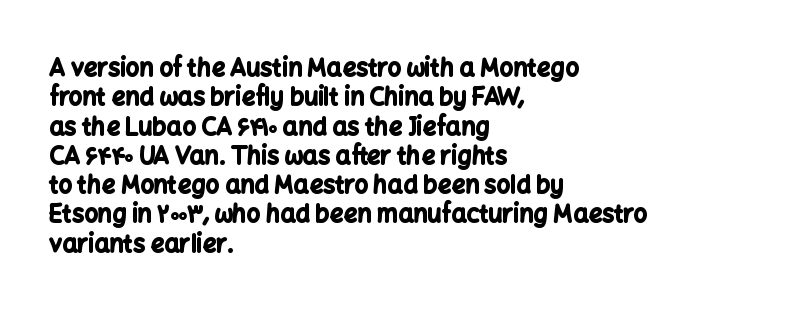
{"italic": "no", "bold": "yes", "underline": "no", "align": "left", "line_spacing_ratio": 1.22, "letter_spacing": "normal", "letter_spacing_em": 0.0, "glyph_px": 24}
